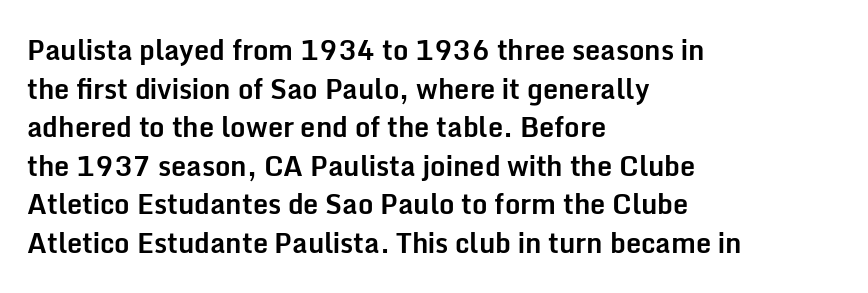
{"italic": "no", "bold": "yes", "underline": "no", "align": "left", "line_spacing": "normal", "line_spacing_ratio": 1.43, "letter_spacing": "normal", "letter_spacing_em": 0.0, "glyph_px": 27}
